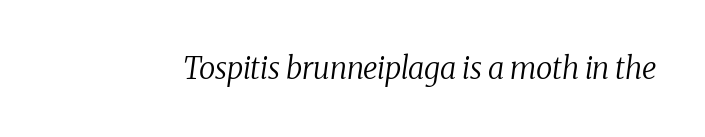
{"serif": "yes", "italic": "yes", "lean": "right", "slant_degrees": 8, "bold": "no", "weight": "regular", "width": "normal", "stroke_contrast": "medium", "x_height": "medium", "monospaced": "no", "underline": "no", "letter_spacing": "normal", "letter_spacing_em": 0.0, "glyph_px": 30}
